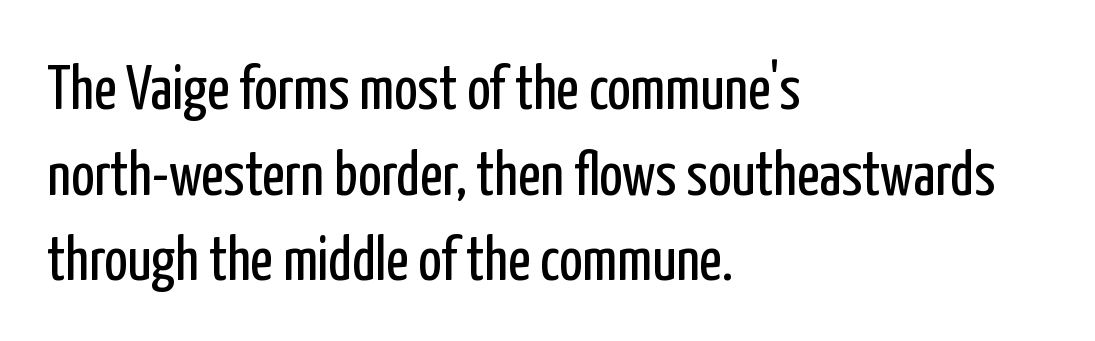
The image shows 62 px regular-weight, condensed sans-serif type, upright; set left-aligned, normal line spacing (1.38x), normal letter spacing, not underlined; low stroke contrast and a medium x-height.
